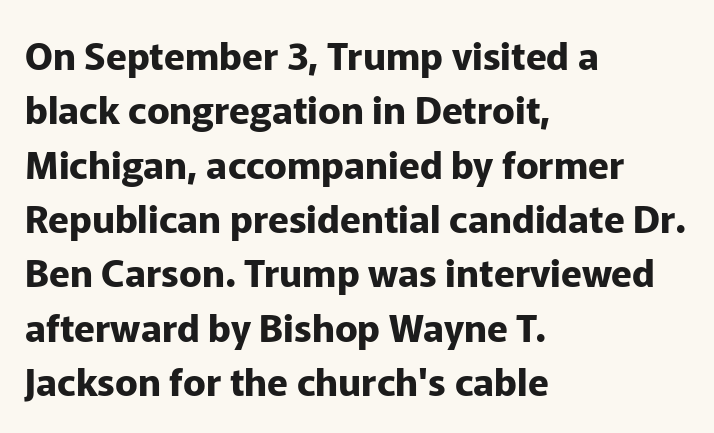
Note the varied advance widths — an 'i' is clearly narrower than an 'm'. The passage is arranged the way most books set body copy — flush left. You can tell from the bare stems that sans-serif type was used. Characters remain perfectly vertical along every line.
